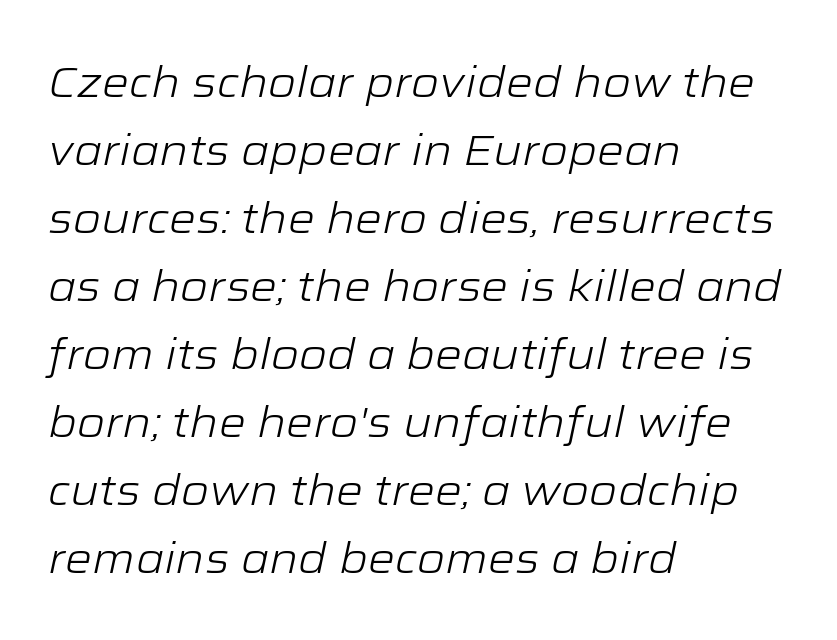
The cut favours lightness, reaching ordinary text weight at its darkest. The specimen reads as italic at a glance. The ragged edge is on the right, which tells us the setting is flush left. This sample uses plain, unmodified letter spacing. Each row of text sits above clean, open space.
